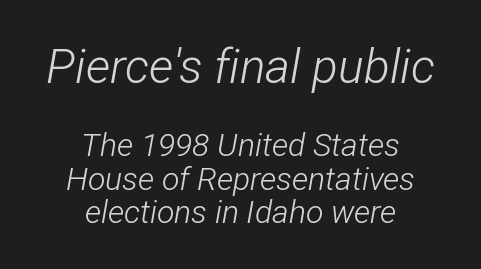
{"italic": "yes", "lean": "right", "slant_degrees": 12, "bold": "no", "weight": "light", "width": "condensed", "stroke_contrast": "low", "x_height": "medium", "monospaced": "no", "underline": "no", "align": "center", "line_spacing": "tight", "line_spacing_ratio": 1.04, "letter_spacing": "normal", "letter_spacing_em": 0.0, "larger_block": "first", "size_ratio": 1.5, "glyph_px": 48}
